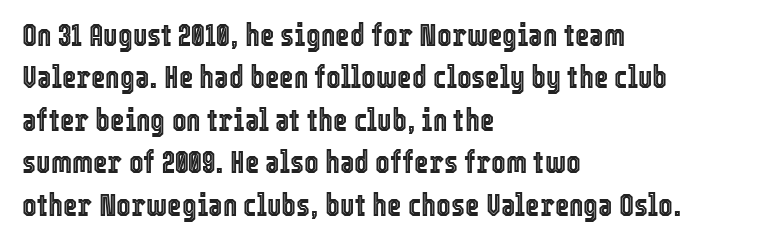
{"italic": "no", "width": "condensed", "x_height": "medium", "monospaced": "no", "underline": "no", "align": "left", "line_spacing": "normal", "line_spacing_ratio": 1.37, "letter_spacing": "normal", "letter_spacing_em": 0.0, "glyph_px": 31}
